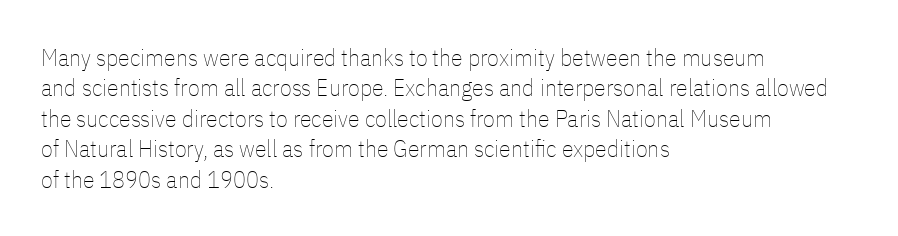
The type sits square on the baseline with zero lean. Only glyphs here, with clear space below each row. This sample is left-justified, so line endings fall wherever the words run out. Nothing unusual about the tracking: characters are spaced as the font intends. No extra ink here — the face is not bold.
